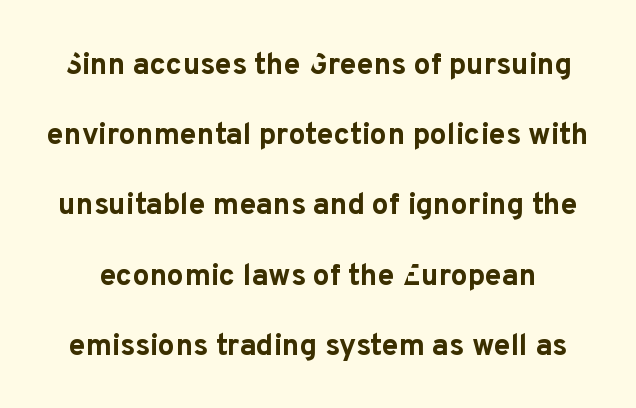
The image shows 30 px bold sans-serif type, upright; set loose line spacing (2.34x), normal letter spacing, not underlined; low stroke contrast and a medium x-height.
